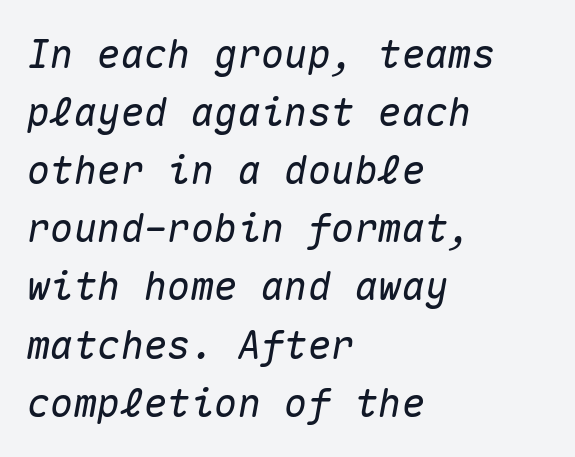
{"italic": "yes", "lean": "right", "slant_degrees": 10, "width": "normal", "stroke_contrast": "medium", "x_height": "medium", "monospaced": "yes", "underline": "no", "align": "left", "line_spacing": "normal", "line_spacing_ratio": 1.49, "letter_spacing": "normal", "letter_spacing_em": 0.0, "glyph_px": 39}
